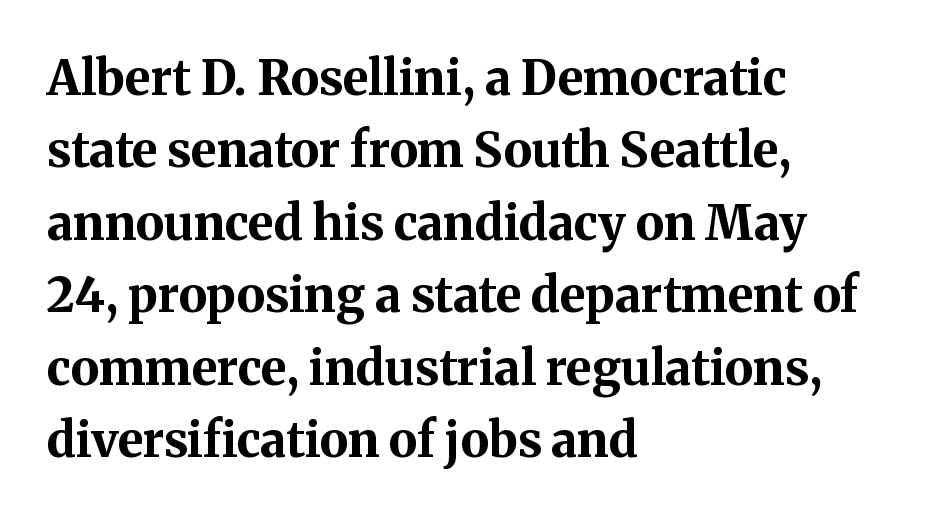
Q: Is the text bold? A: Yes.
Q: Is the text italic (slanted)? A: No, it is upright.
Q: Is the typeface a serif or a sans-serif typeface? A: Serif.
Q: Is the text underlined? A: No.
Q: How is the paragraph aligned? A: Left-aligned.
Q: Is the spacing between letters normal or unusually wide? A: Normal.
Q: Is the spacing between lines tight, normal or loose? A: Normal.
Q: Width (condensed, normal, or wide)? A: Normal.
Q: Stroke contrast? A: Medium.
Q: x-height? A: Medium.
Q: Monospaced? A: No.
